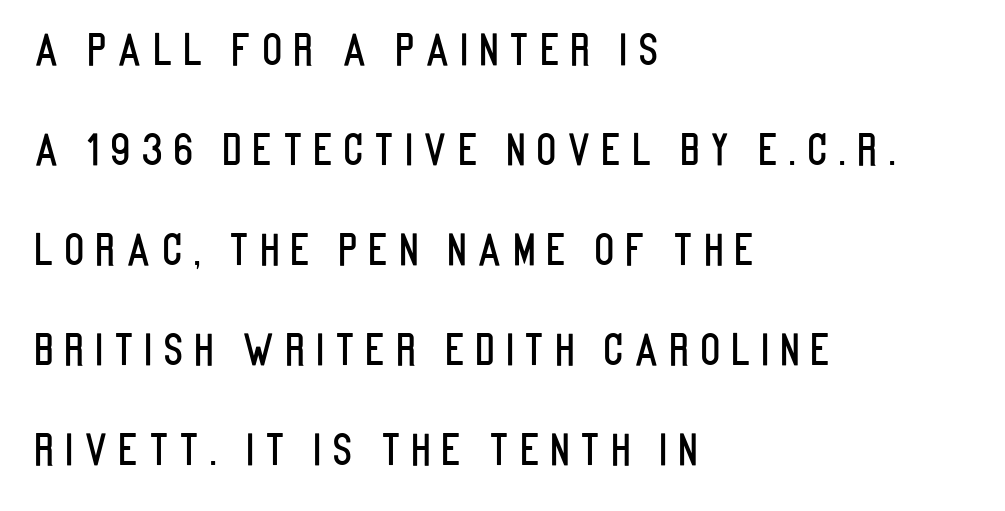
Q: Is the text italic (slanted)? A: No, it is upright.
Q: Is the typeface a serif or a sans-serif typeface? A: Sans-serif.
Q: Is the text underlined? A: No.
Q: How is the paragraph aligned? A: Left-aligned.
Q: Is the spacing between letters normal or unusually wide? A: Unusually wide.
Q: Is the spacing between lines tight, normal or loose? A: Loose.
Q: Width (condensed, normal, or wide)? A: Condensed.
Q: Stroke contrast? A: Low.
Q: x-height? A: Large.
Q: Monospaced? A: No.
